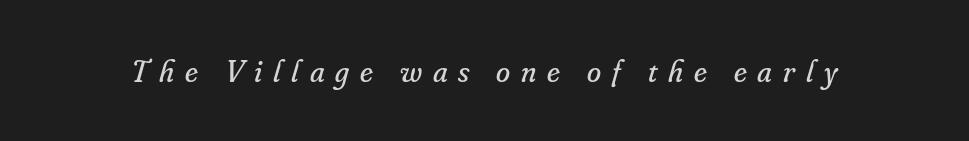
{"serif": "yes", "italic": "yes", "lean": "right", "slant_degrees": 16, "bold": "no", "weight": "regular", "width": "normal", "stroke_contrast": "low", "x_height": "small", "monospaced": "no", "underline": "no", "letter_spacing": "wide", "letter_spacing_em": 0.34, "glyph_px": 32}
